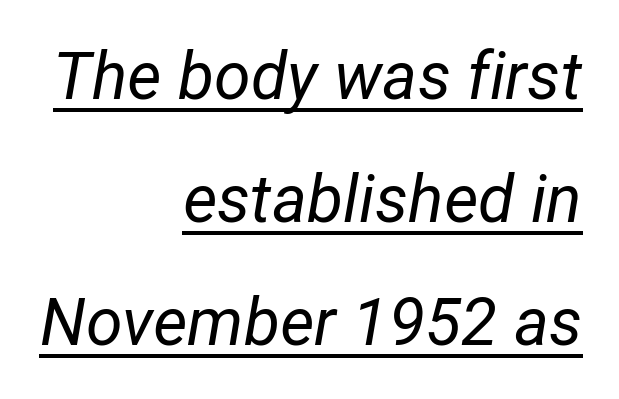
In terms of letterspacing, this is plain default setting. The whole block is typeset with a tilt. If you drew a ruler down the right edge, every line would touch it. This is not heavy type; no bold has been used. Spacing verdict: proportional, widths tailored to each character. This is underlined copy, the kind a proofreader might mark for attention.
